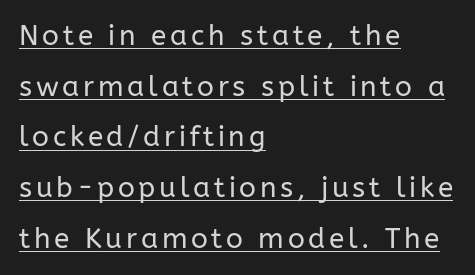
If you drew a ruler down the left edge, every line would touch it. Think standard paragraph weight, or any step lighter than that. Font category for this specimen: sans-serif. A typesetter would mark this as roman, not italic. These characters rest on top of a visible drawn line. Looks like regular typesetting: each glyph gets only the width it needs.
